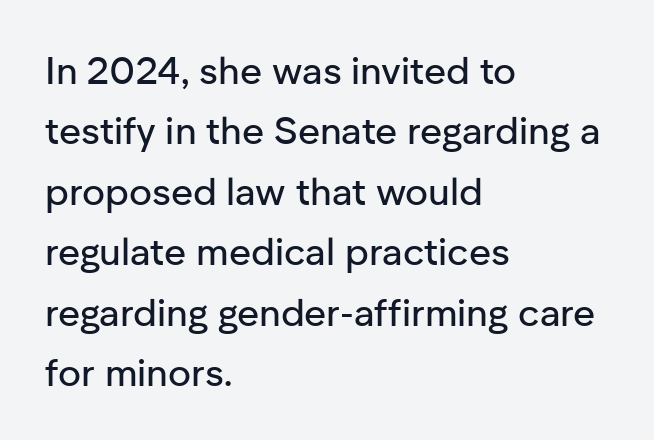
{"serif": "no", "italic": "no", "width": "normal", "stroke_contrast": "low", "x_height": "medium", "monospaced": "no", "underline": "no", "align": "left", "line_spacing": "normal", "line_spacing_ratio": 1.59, "letter_spacing": "normal", "letter_spacing_em": 0.0, "glyph_px": 38}
